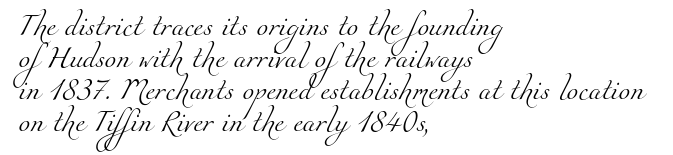
Q: Is the text bold? A: No.
Q: Is the text underlined? A: No.
Q: How is the paragraph aligned? A: Left-aligned.
Q: Is the spacing between letters normal or unusually wide? A: Normal.
Q: Is the spacing between lines tight, normal or loose? A: Normal.
